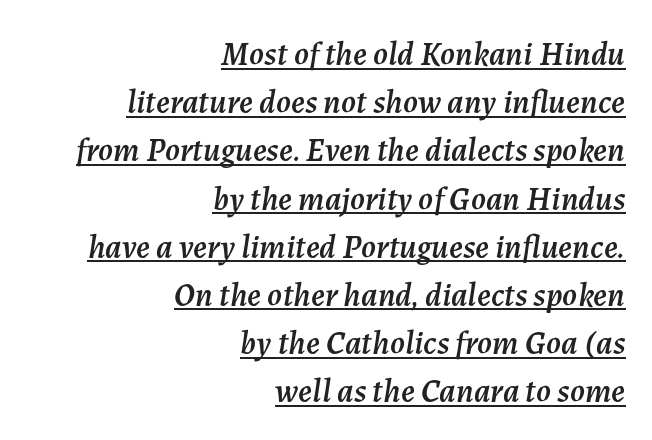
Designer's note — italics engaged. Does extra space separate the letters? No, they use regular spacing. Reading down the column, the eye jumps a familiar distance to each next line. The words here are underlined.
